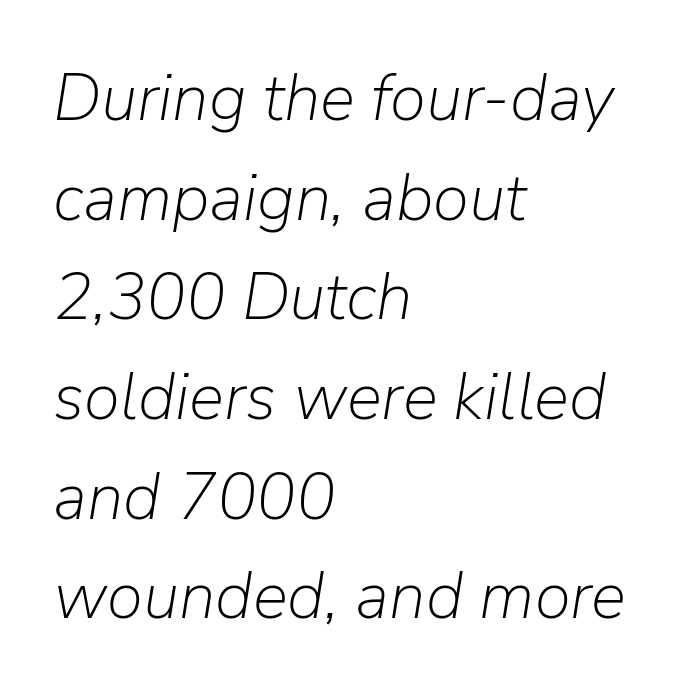
{"italic": "yes", "lean": "right", "slant_degrees": 9, "bold": "no", "weight": "light", "width": "normal", "stroke_contrast": "low", "x_height": "medium", "monospaced": "no", "underline": "no", "align": "left", "line_spacing": "normal", "line_spacing_ratio": 1.51, "letter_spacing": "normal", "letter_spacing_em": 0.0, "glyph_px": 66}
